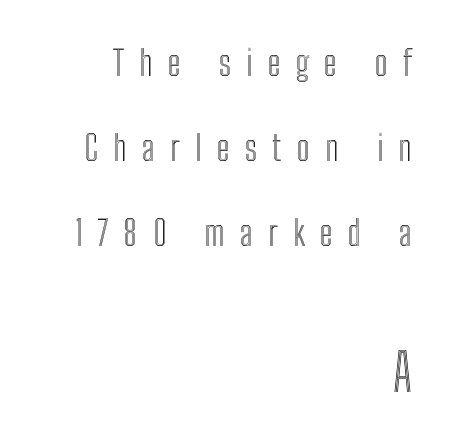
The image shows 53 px condensed type, upright; set right-aligned, loose line spacing (2.43x), unusually wide letter spacing (+0.44 em), not underlined; the second (bottom) block is 1.51x larger; a medium x-height.
